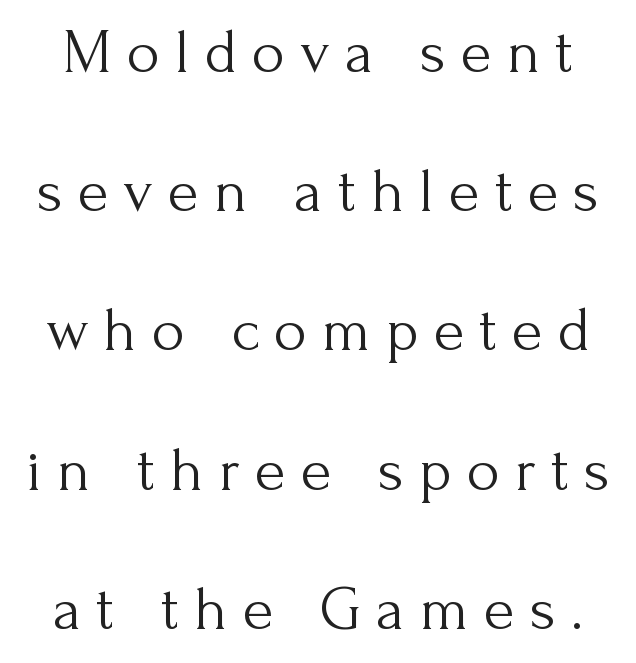
Q: Is the text bold? A: No.
Q: Is the text italic (slanted)? A: No, it is upright.
Q: Is the typeface a serif or a sans-serif typeface? A: Serif.
Q: Is the text underlined? A: No.
Q: Is the spacing between letters normal or unusually wide? A: Unusually wide.
Q: Is the spacing between lines tight, normal or loose? A: Loose.
Q: Width (condensed, normal, or wide)? A: Normal.
Q: Stroke contrast? A: Medium.
Q: x-height? A: Small.
Q: Monospaced? A: No.
